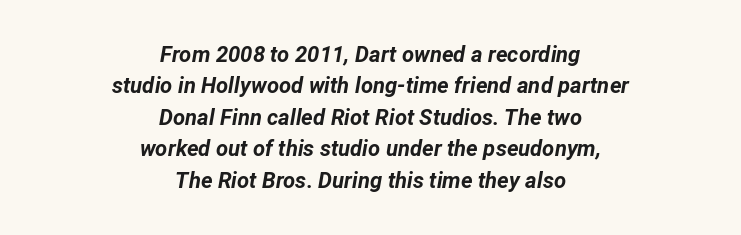
The gap between lines stays unmarked. Typographic density is high because the face is bold. Leading: standard. Caption: multi-line text, centered on the measure. It's the slanting kind of type. Glyph-to-glyph distance matches everyday printed text.
